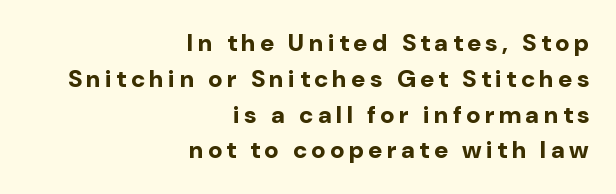
The image shows 24 px bold type, upright; set right-aligned, normal line spacing (1.49x), unusually wide letter spacing (+0.2 em), not underlined.
